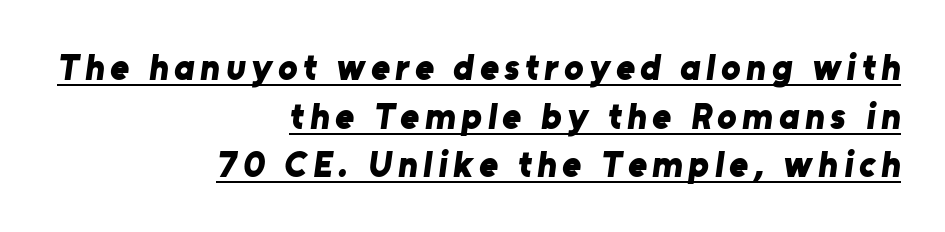
The image shows 36 px bold sans-serif type; set right-aligned, normal line spacing (1.35x), underlined; low stroke contrast and a medium x-height.
